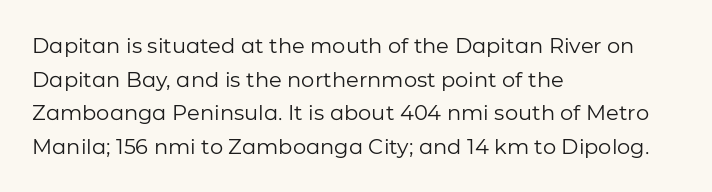
The image shows 21 px text type, upright; set left-aligned, normal line spacing (1.6x), normal letter spacing, not underlined.
